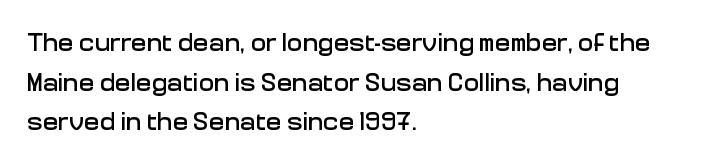
Q: Is the text italic (slanted)? A: No, it is upright.
Q: Is the text underlined? A: No.
Q: How is the paragraph aligned? A: Left-aligned.
Q: Is the spacing between letters normal or unusually wide? A: Normal.
Q: Is the spacing between lines tight, normal or loose? A: Normal.
